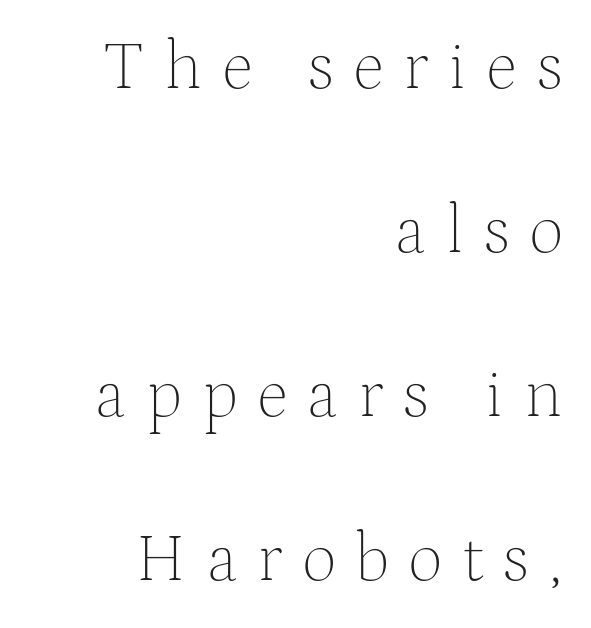
Compared with typical body copy, the letter spacing here is much looser. Leading is clearly above the norm, producing a sparse column. This is the regular roman posture of the typeface. You can tell from the footed stems that serif type was used. The text block is weighted toward the right margin, trailing off unevenly leftward.
